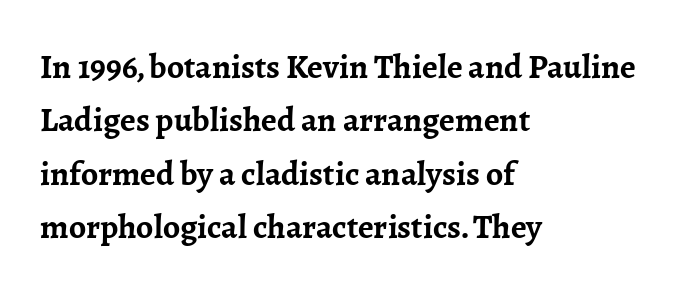
Q: Is the text bold? A: Yes.
Q: Is the text italic (slanted)? A: No, it is upright.
Q: Is the typeface a serif or a sans-serif typeface? A: Serif.
Q: Is the text underlined? A: No.
Q: How is the paragraph aligned? A: Left-aligned.
Q: Is the spacing between letters normal or unusually wide? A: Normal.
Q: Is the spacing between lines tight, normal or loose? A: Normal.
Q: Width (condensed, normal, or wide)? A: Normal.
Q: Stroke contrast? A: Low.
Q: x-height? A: Medium.
Q: Monospaced? A: No.
